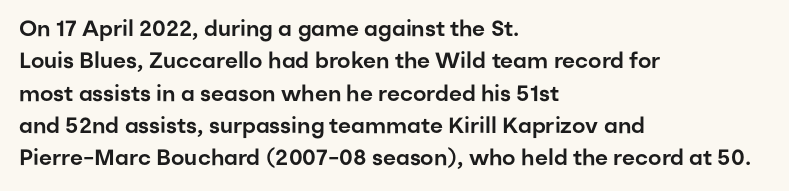
Bare-footed words on every line. The space between consecutive lines is moderate. Caption: standard tracking, unaltered. The lettering holds an erect, upright posture throughout. The text block is weighted toward the left margin, trailing off unevenly rightward.
